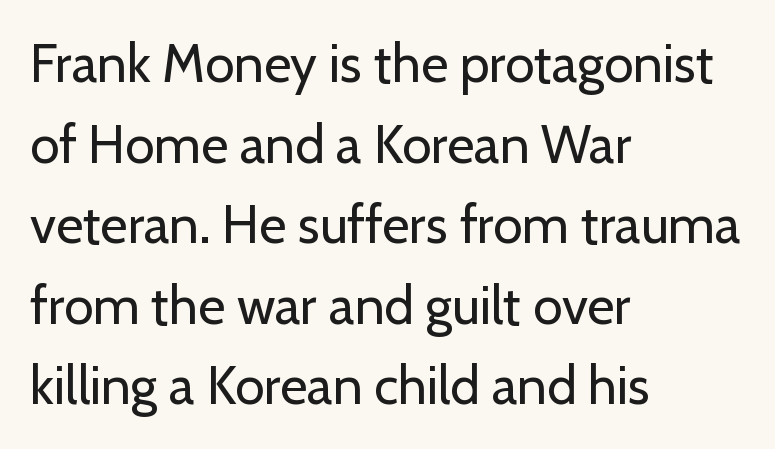
This rendering leaves character spacing at its baseline value. Look at the bottom of the vertical strokes: they stop flat, with no serifs. You can tell it's not italic because the verticals are truly vertical. This sample has the flowing, uneven cadence of proportional lettering. The rendering anchors every line to the left-hand side. What's the leading like? Ordinary, nothing unusual.
